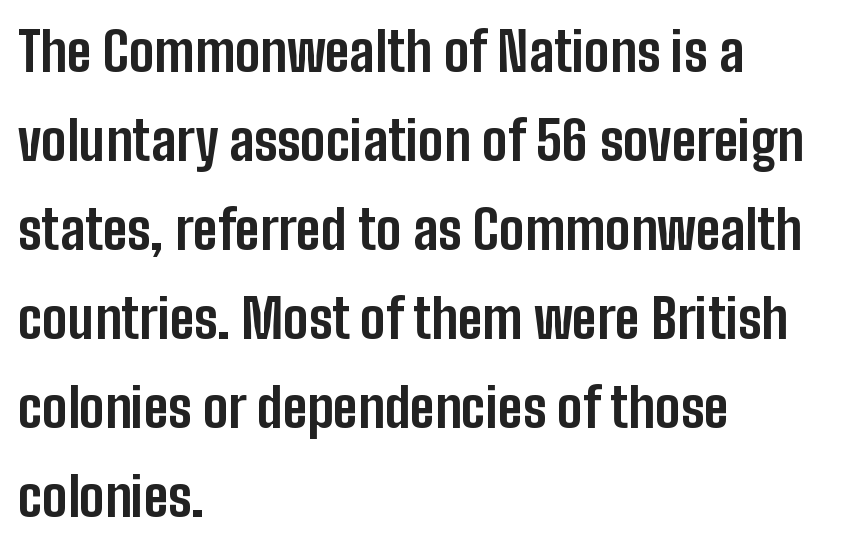
The image shows 54 px bold, condensed sans-serif type, upright; set left-aligned, normal line spacing (1.65x), normal letter spacing, not underlined; low stroke contrast and a medium x-height.
